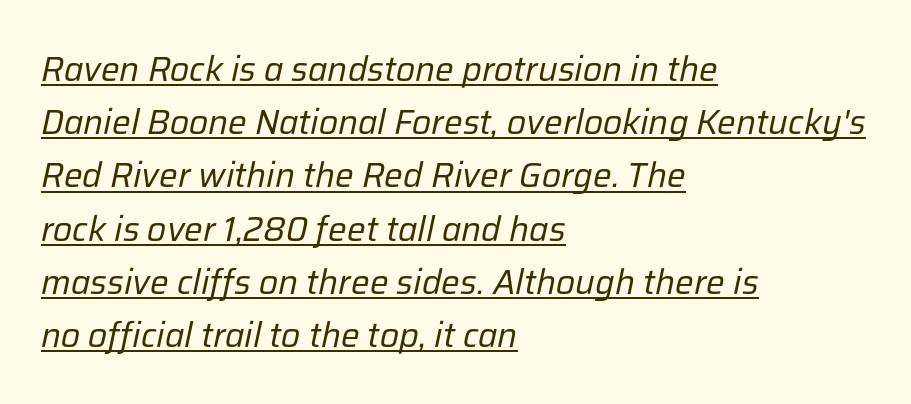
Character widths vary here, with narrow letters taking less room than wide ones. Here the glyphs are tracked normally, forming tight word shapes. Is this a heavy cut? Hardly; it is regular or lighter. When letters slant like this, we call the style italic. This sample keeps an unexceptional amount of space between lines. Alignment: flush left.
